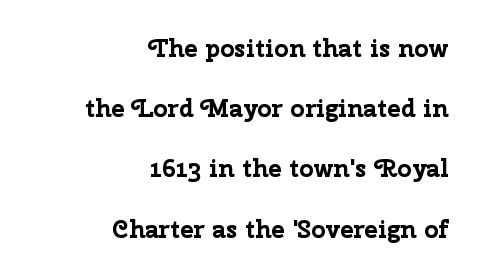
Q: Is the text bold? A: Yes.
Q: Is the text italic (slanted)? A: No, it is upright.
Q: Is the text underlined? A: No.
Q: How is the paragraph aligned? A: Right-aligned.
Q: Is the spacing between letters normal or unusually wide? A: Normal.
Q: Is the spacing between lines tight, normal or loose? A: Loose.
